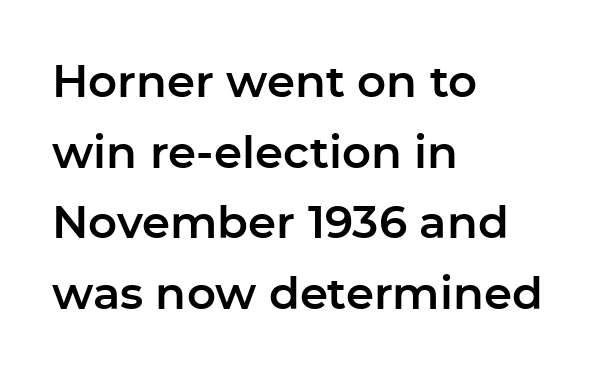
The lines in this sample share a left origin and differ only in where they stop. Descender tails drop into unmarked territory. The line texture is even and compact thanks to regular tracking. Regarding serifs, this sample does without them. Honestly, the row spacing looks completely unremarkable.
